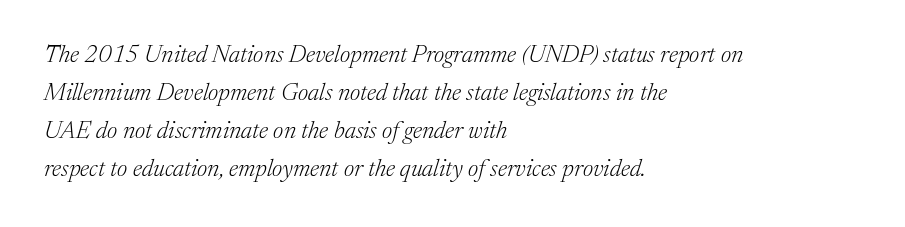
When letters slant like this, we call the style italic. These lines sit exactly where default settings would place them. Is the letter spacing exaggerated? No — it looks like the ordinary default. Visually the block forms a straight wall on the left and a jagged coastline on the right.
